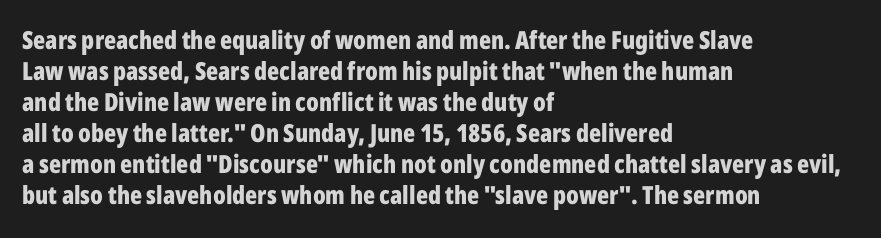
The image shows 25 px bold type, upright; set left-aligned, line spacing 1.24x, normal letter spacing, not underlined.
